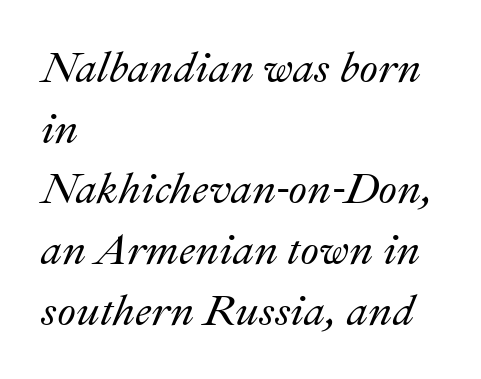
{"italic": "yes", "lean": "right", "slant_degrees": 22, "width": "normal", "stroke_contrast": "medium", "x_height": "small", "monospaced": "no", "underline": "no", "align": "left", "line_spacing": "normal", "line_spacing_ratio": 1.41, "letter_spacing": "normal", "letter_spacing_em": 0.0, "glyph_px": 43}
